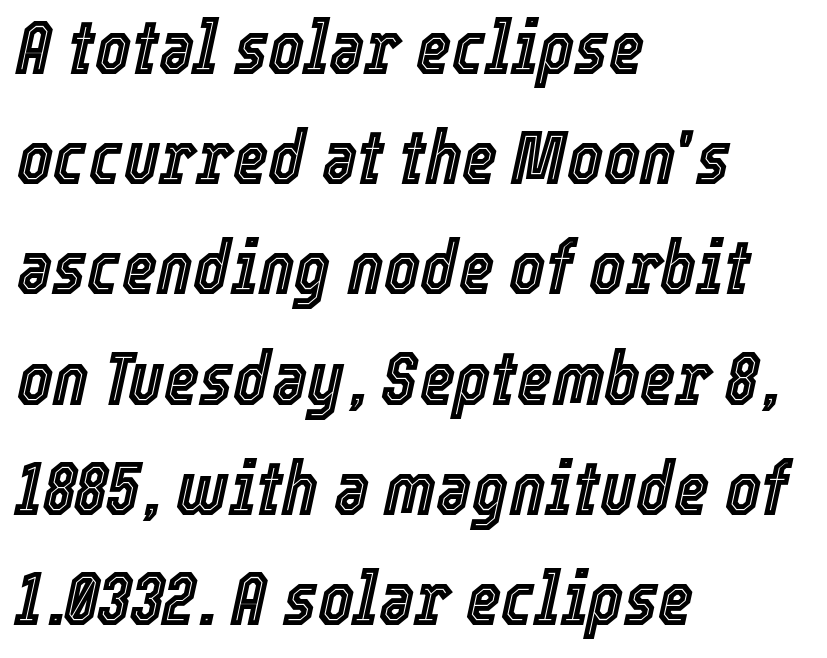
Quick note: interline space is typical. Just letters on the line, the space beneath them empty. These lines were composed using italics. Spacing verdict: proportional, widths tailored to each character. Alignment: flush left.
